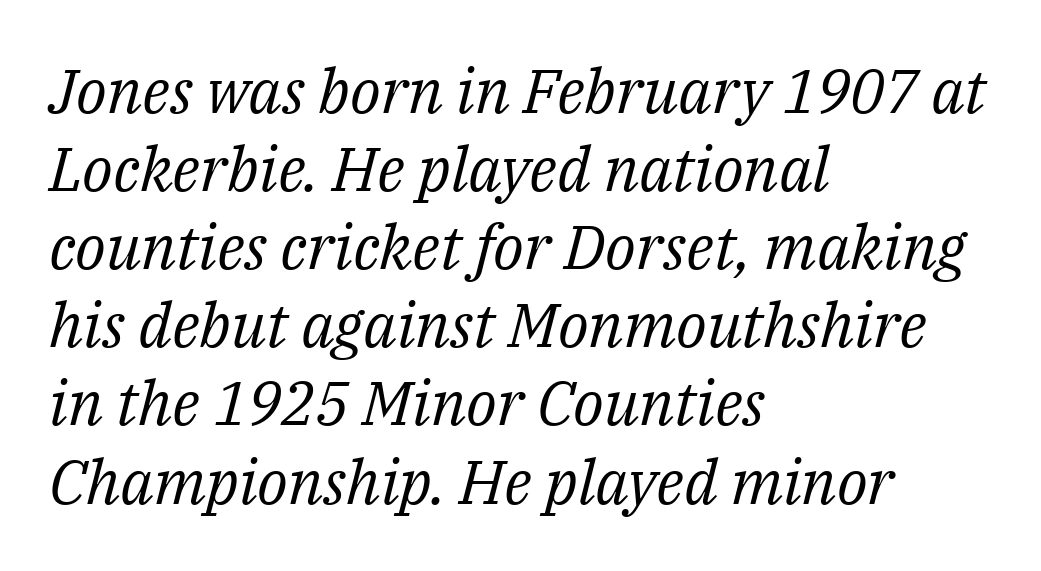
The image shows 62 px regular-weight serif type, italic (leaning right); set left-aligned, normal line spacing (1.26x), normal letter spacing, not underlined; medium stroke contrast and a medium x-height.
